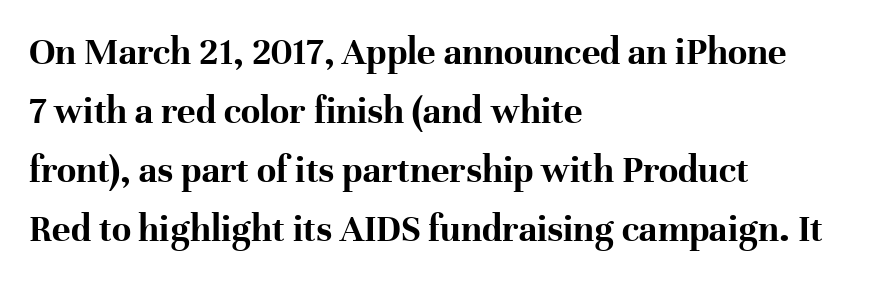
Each word holds together tightly as a unit, with standard inter-letter gaps. Baseline-to-baseline distance is the conventional proportion of letter height. The font family rendered here belongs to the serif group. Weight check: bold — yes, fully. The passage shown is typed in a proportional face where columns would drift. The strip under each line holds only bare page.
